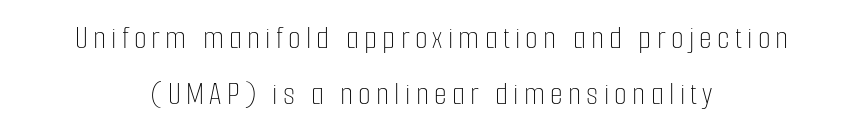
{"italic": "no", "bold": "no", "weight": "thin", "width": "condensed", "stroke_contrast": "low", "x_height": "medium", "monospaced": "no", "underline": "no", "align": "center", "line_spacing": "normal", "line_spacing_ratio": 1.69, "glyph_px": 33}
